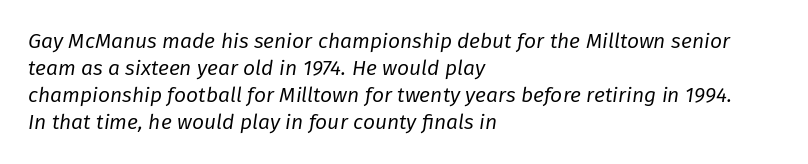
Reading down the column, the eye jumps a familiar distance to each next line. Stems and bowls with no extra thickness — not bold. Tall strokes in this sample are angled rather than plumb. Where is the straight margin? On the left. The gap between lines stays unmarked.
